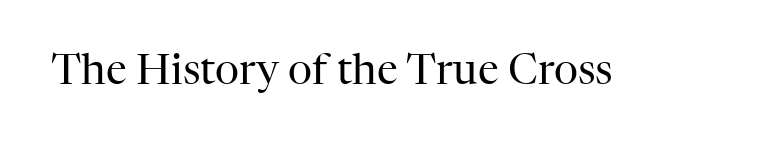
How are the letters spaced? Ordinarily, with no added tracking. This sample uses an upright cut, with every glyph sitting square on the baseline. Lines of text with bare space underneath. The letters advance in unequal steps, a hallmark of proportional type. This rendering employs a face with finishing strokes, i.e., a serif. This reads as an unemphasized weight, regular at the heaviest.
